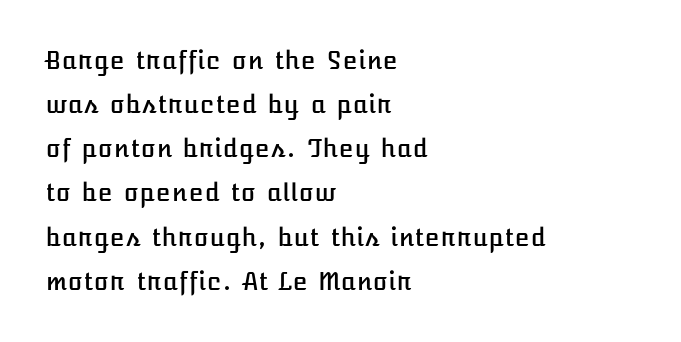
Q: Is the text italic (slanted)? A: No, it is upright.
Q: Is the text underlined? A: No.
Q: How is the paragraph aligned? A: Left-aligned.
Q: Is the spacing between letters normal or unusually wide? A: Normal.
